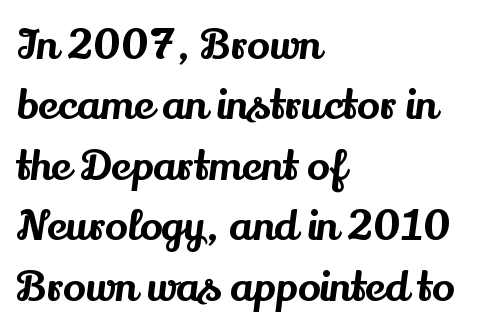
Q: Is the text italic (slanted)? A: Yes.
Q: Is the typeface a serif or a sans-serif typeface? A: Serif.
Q: Is the text underlined? A: No.
Q: How is the paragraph aligned? A: Left-aligned.
Q: Is the spacing between letters normal or unusually wide? A: Normal.
Q: Is the spacing between lines tight, normal or loose? A: Normal.
Q: Width (condensed, normal, or wide)? A: Normal.
Q: Stroke contrast? A: Medium.
Q: x-height? A: Small.
Q: Monospaced? A: No.
